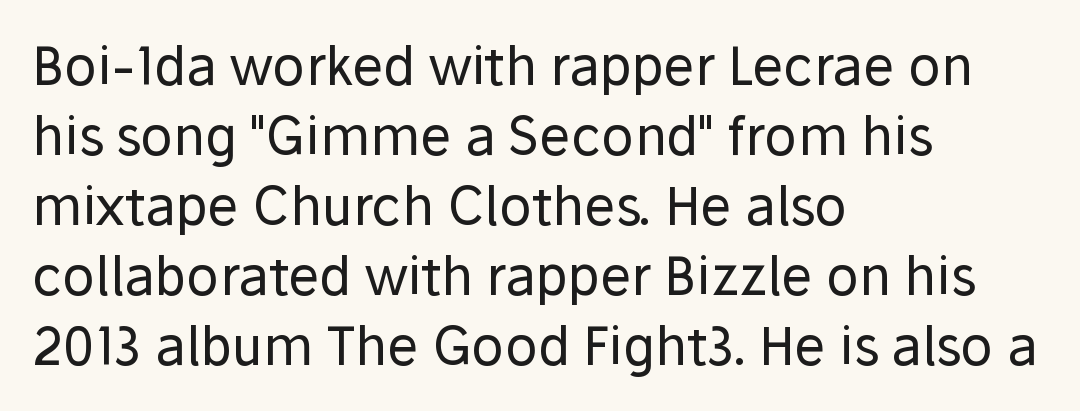
Q: Is the text bold? A: No.
Q: Is the text italic (slanted)? A: No, it is upright.
Q: Is the typeface a serif or a sans-serif typeface? A: Sans-serif.
Q: Is the text underlined? A: No.
Q: How is the paragraph aligned? A: Left-aligned.
Q: Is the spacing between letters normal or unusually wide? A: Normal.
Q: Is the spacing between lines tight, normal or loose? A: Normal.
Q: Width (condensed, normal, or wide)? A: Normal.
Q: Stroke contrast? A: Low.
Q: x-height? A: Medium.
Q: Monospaced? A: No.
